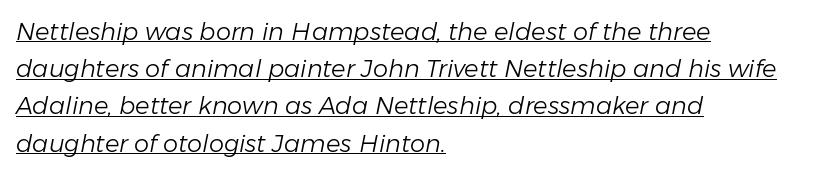
The image shows 24 px text type, italic (leaning right); set left-aligned, normal line spacing (1.55x), normal letter spacing, underlined.
